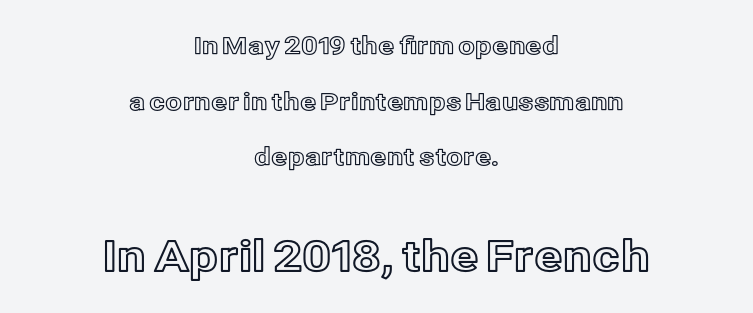
Anything drawn beneath the words? Only blank space. Does the copy run flush right? No — it is centered line by line. The rendering uses a large line-height, opening up the rows. The type sits square on the baseline with zero lean. Each word holds together tightly as a unit, with standard inter-letter gaps. These lines are rendered in a variable-pitch font.
